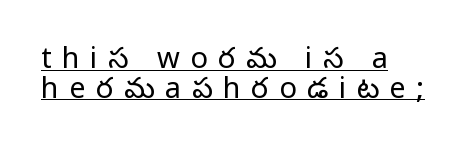
The image shows 29 px regular-weight sans-serif type, upright; set tight line spacing (1.02x), unusually wide letter spacing (+0.36 em), underlined; low stroke contrast and a medium x-height.
